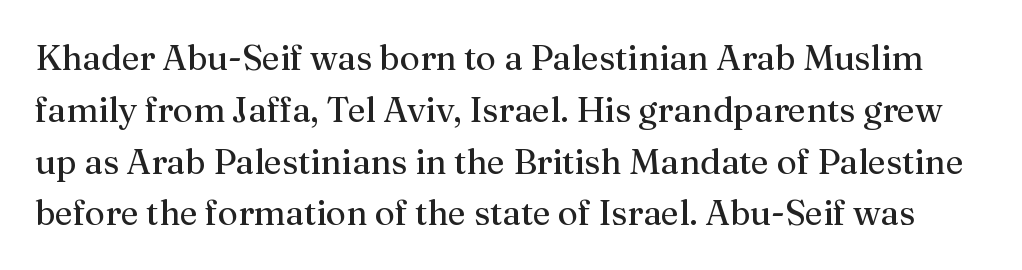
{"serif": "yes", "italic": "no", "bold": "no", "weight": "regular", "width": "normal", "stroke_contrast": "medium", "x_height": "medium", "monospaced": "no", "underline": "no", "line_spacing": "normal", "line_spacing_ratio": 1.48, "letter_spacing": "normal", "letter_spacing_em": 0.0, "glyph_px": 35}
